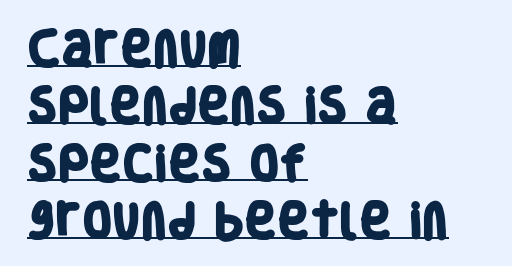
Is this a sans? Yes — the strokes have no serifs. These characters rest on top of a visible drawn line. Do the characters align in a grid? No, the font is proportional. Compared with a centered layout, this one pins lines to the left instead. Caption: standard tracking, unaltered.
